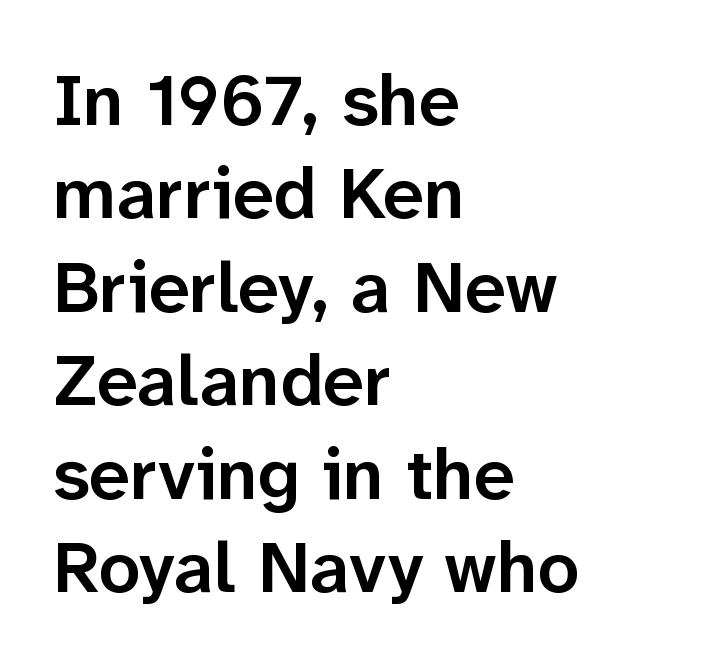
{"serif": "no", "italic": "no", "bold": "semi", "weight": "semibold", "width": "normal", "stroke_contrast": "low", "x_height": "medium", "monospaced": "no", "underline": "no", "align": "left", "line_spacing": "normal", "line_spacing_ratio": 1.28, "letter_spacing": "normal", "letter_spacing_em": 0.0, "glyph_px": 73}
